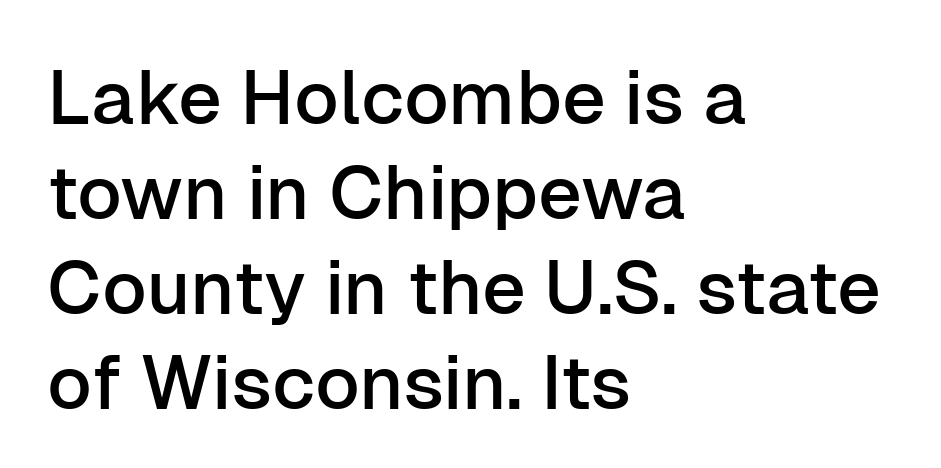
Q: Is the text italic (slanted)? A: No, it is upright.
Q: Is the typeface a serif or a sans-serif typeface? A: Sans-serif.
Q: Is the text underlined? A: No.
Q: How is the paragraph aligned? A: Left-aligned.
Q: Is the spacing between letters normal or unusually wide? A: Normal.
Q: Is the spacing between lines tight, normal or loose? A: Normal.
Q: Width (condensed, normal, or wide)? A: Normal.
Q: Stroke contrast? A: Low.
Q: x-height? A: Medium.
Q: Monospaced? A: No.
